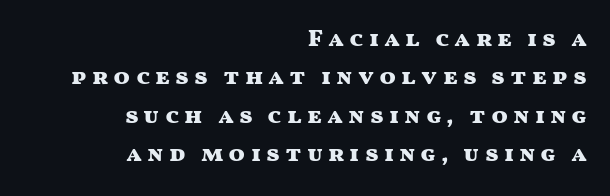
Q: Is the text bold? A: Yes.
Q: Is the text italic (slanted)? A: No, it is upright.
Q: Is the text underlined? A: No.
Q: How is the paragraph aligned? A: Right-aligned.
Q: Is the spacing between letters normal or unusually wide? A: Unusually wide.
Q: Is the spacing between lines tight, normal or loose? A: Normal.
